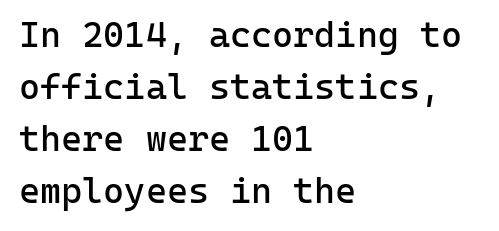
{"serif": "no", "italic": "no", "bold": "no", "weight": "regular", "width": "normal", "stroke_contrast": "low", "x_height": "medium", "monospaced": "yes", "underline": "no", "align": "left", "line_spacing": "normal", "line_spacing_ratio": 1.44, "letter_spacing": "normal", "letter_spacing_em": 0.0, "glyph_px": 36}
